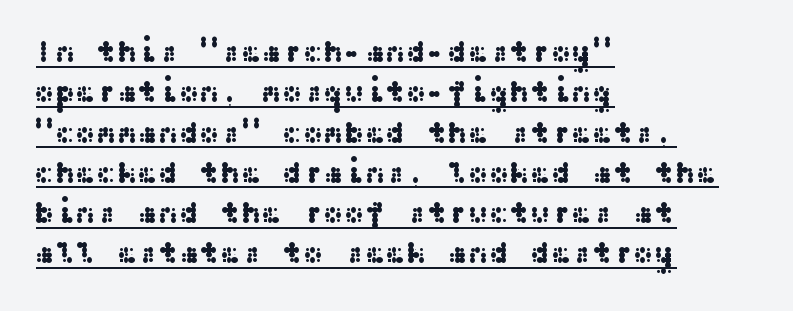
The image shows 31 px wide sans-serif type, upright; set left-aligned, normal line spacing (1.3x), normal letter spacing, underlined; medium stroke contrast and a medium x-height.
